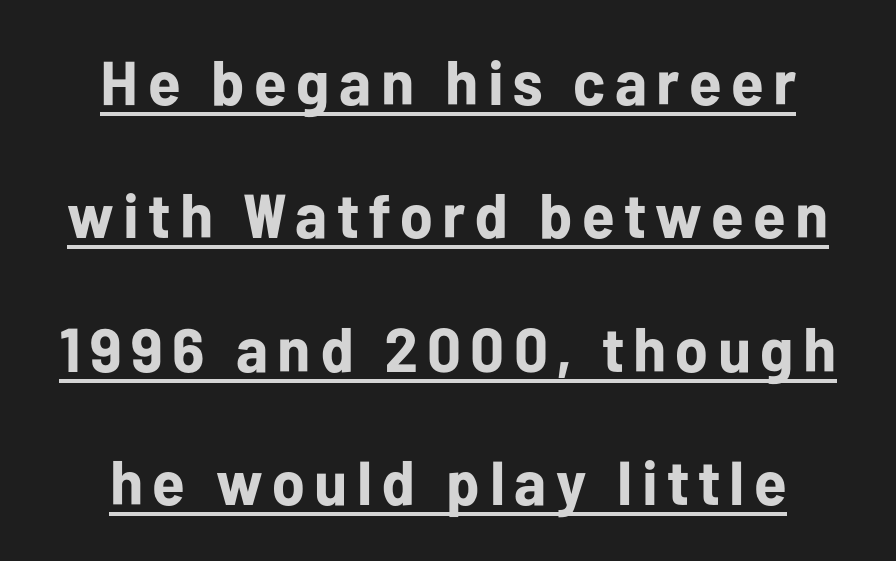
The image shows 62 px bold sans-serif type, upright; set loose line spacing (2.15x), underlined; low stroke contrast and a medium x-height.
